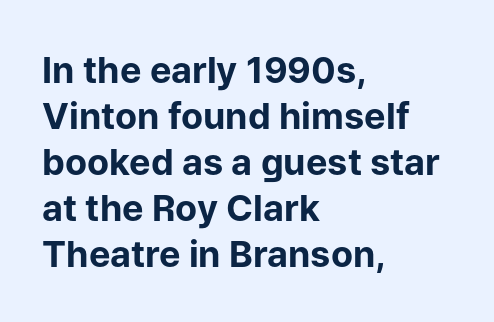
Observe the absence of serifs on each vertical stroke in this sample. Is this a fixed-width face? No — the glyphs have proportional, varying widths. The space beneath each line is pristine and unruled. Nope, not italic — everything's standing straight. Honestly, the row spacing looks completely unremarkable.
